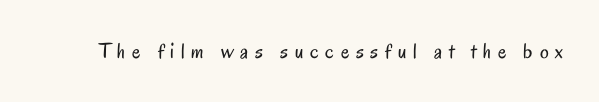
The image shows 22 px text type, upright; set unusually wide letter spacing (+0.3 em), not underlined.
